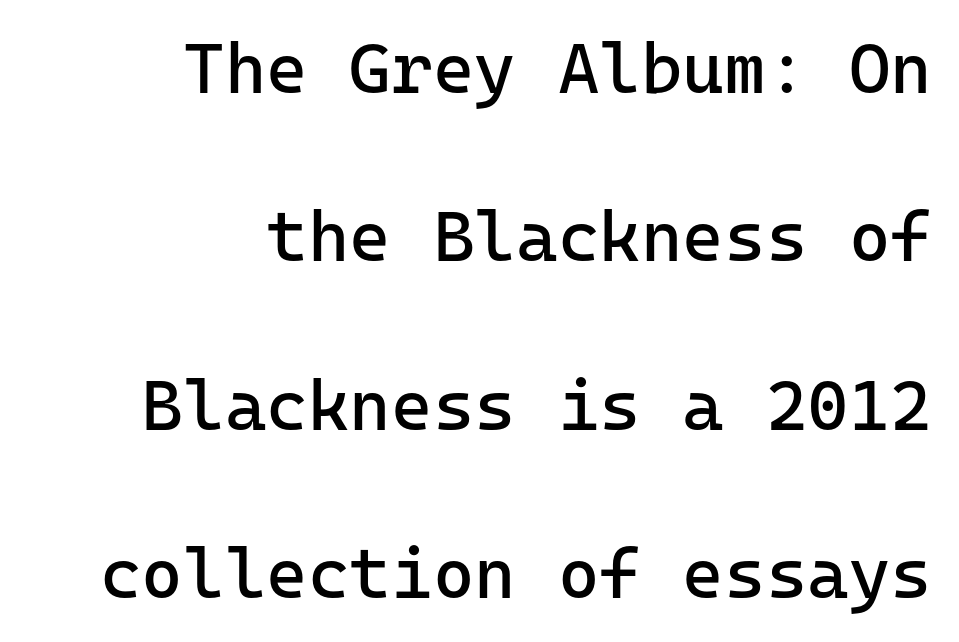
The image shows 71 px regular-weight sans-serif type, upright; set right-aligned, loose line spacing (2.37x), normal letter spacing, not underlined; low stroke contrast and a medium x-height.
